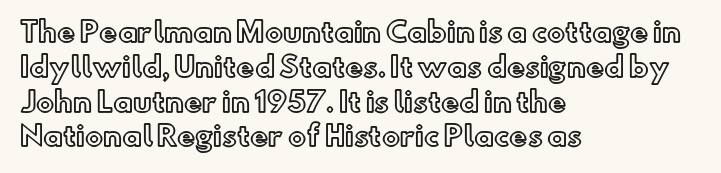
Q: Is the text italic (slanted)? A: No, it is upright.
Q: Is the text underlined? A: No.
Q: How is the paragraph aligned? A: Left-aligned.
Q: Is the spacing between letters normal or unusually wide? A: Normal.
Q: Is the spacing between lines tight, normal or loose? A: Normal.
